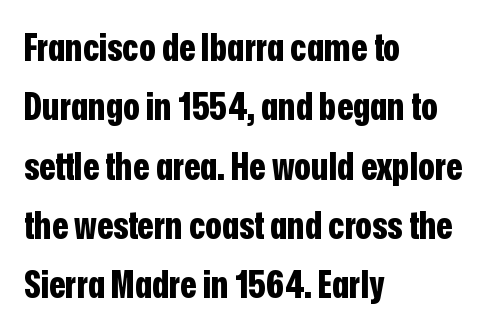
A typesetter would label this face a sans. Honestly, the row spacing looks completely unremarkable. The passage is arranged the way most books set body copy — flush left. Bold? Absolutely — the strokes are thick and heavy.
